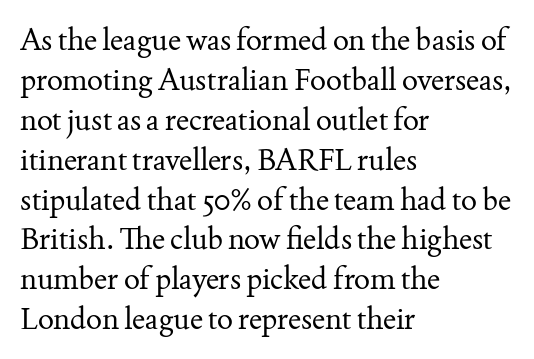
Q: Is the text bold? A: No.
Q: Is the text italic (slanted)? A: No, it is upright.
Q: Is the typeface a serif or a sans-serif typeface? A: Serif.
Q: Is the text underlined? A: No.
Q: How is the paragraph aligned? A: Left-aligned.
Q: Is the spacing between letters normal or unusually wide? A: Normal.
Q: Is the spacing between lines tight, normal or loose? A: Normal.
Q: Width (condensed, normal, or wide)? A: Normal.
Q: Stroke contrast? A: Medium.
Q: x-height? A: Small.
Q: Monospaced? A: No.
